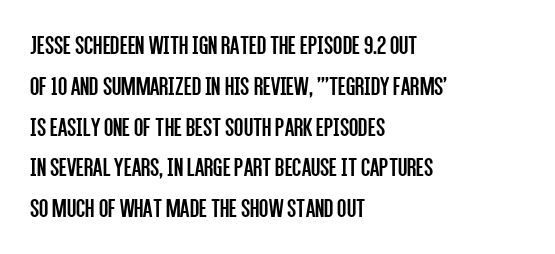
{"italic": "no", "bold": "no", "underline": "no", "align": "left", "line_spacing": "normal", "line_spacing_ratio": 1.51, "letter_spacing": "normal", "letter_spacing_em": 0.0, "glyph_px": 27}
